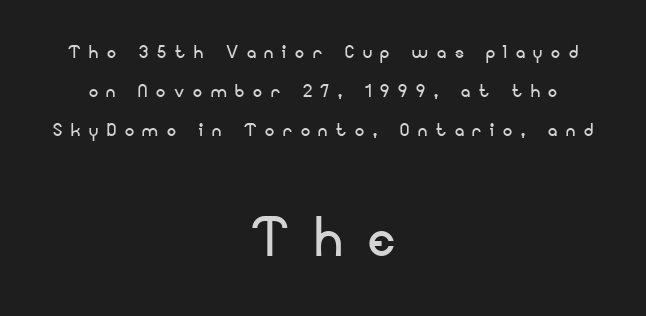
When letters stand straight like this, we call the style roman or upright. A typesetter would call this proportional, since set widths differ per character. The passage shown stacks its lines at a standard gap. Casual observation: everything's sitting right in the middle.
